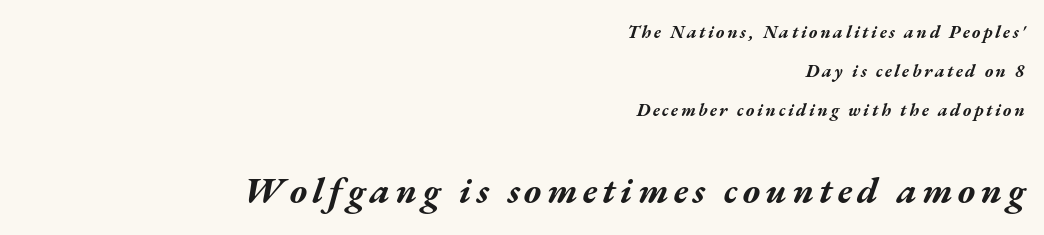
{"italic": "yes", "lean": "right", "slant_degrees": 17, "bold": "yes", "weight": "bold", "width": "wide", "stroke_contrast": "medium", "x_height": "medium", "monospaced": "no", "underline": "no", "align": "right", "line_spacing": "loose", "line_spacing_ratio": 2.16, "larger_block": "second", "size_ratio": 2.06, "glyph_px": 37}
